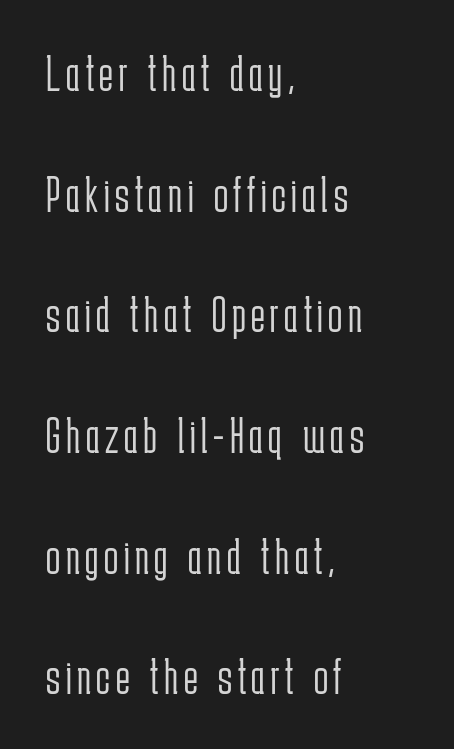
{"serif": "no", "italic": "no", "bold": "no", "weight": "light", "width": "condensed", "stroke_contrast": "low", "x_height": "medium", "monospaced": "no", "underline": "no", "align": "left", "line_spacing": "loose", "line_spacing_ratio": 2.32, "glyph_px": 52}
